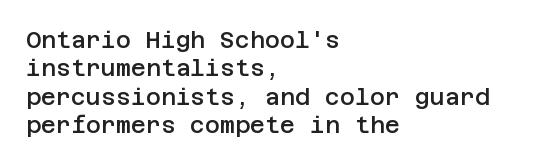
Is the letter spacing exaggerated? No — it looks like the ordinary default. Do the letters lean? They stand straight. Is the type bold? Partly — it's a semibold, heavier than regular but not fully bold. Lines of text with bare space underneath. The text block is weighted toward the left margin, trailing off unevenly rightward.
